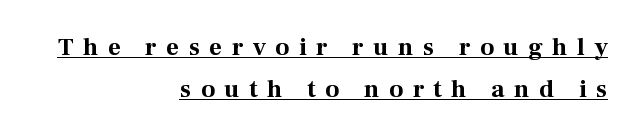
The passage is arranged like a letterhead date or caption credit — flush right. Quick note: interline space is typical. Quick note: not italic, upright. The rendering uses a bold face; every stroke is thick and dark.
